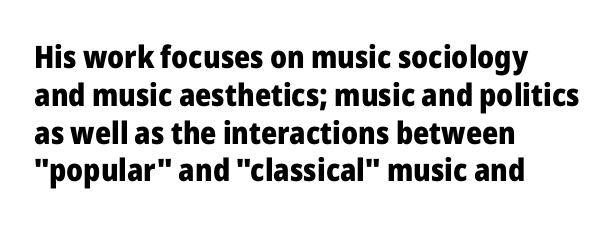
{"serif": "no", "italic": "no", "bold": "yes", "weight": "heavy", "width": "normal", "stroke_contrast": "low", "x_height": "medium", "monospaced": "no", "underline": "no", "align": "left", "line_spacing_ratio": 1.22, "letter_spacing": "normal", "letter_spacing_em": 0.0, "glyph_px": 31}
